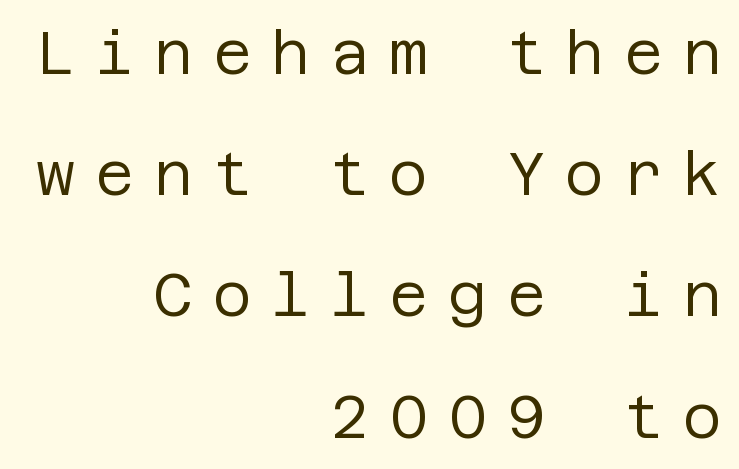
The image shows 60 px regular-weight sans-serif type, upright; set right-aligned, loose line spacing (2.02x), unusually wide letter spacing (+0.33 em), not underlined; low stroke contrast and a large x-height.
